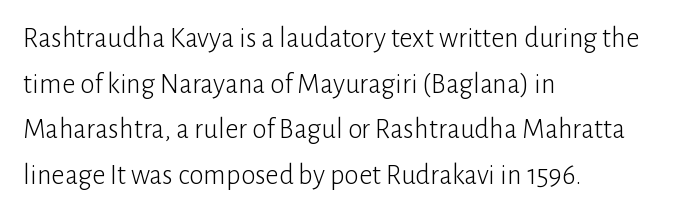
No italicization has been applied; the sample stays upright. In terms of leading, this rendering sits right in the middle. These lines keep a tight, regular rhythm from letter to letter. In terms of letterform style, serifs are entirely absent. The space beneath each line is pristine and unruled.
